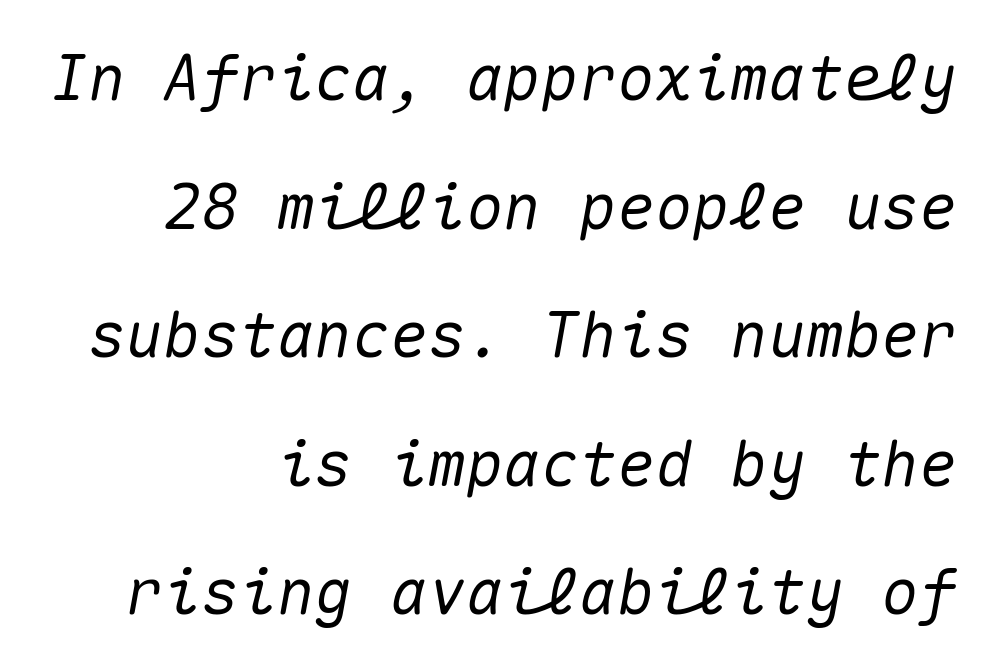
{"italic": "yes", "lean": "right", "slant_degrees": 10, "width": "normal", "stroke_contrast": "medium", "x_height": "medium", "monospaced": "yes", "underline": "no", "align": "right", "line_spacing": "loose", "line_spacing_ratio": 2.04, "letter_spacing": "normal", "letter_spacing_em": 0.0, "glyph_px": 63}
